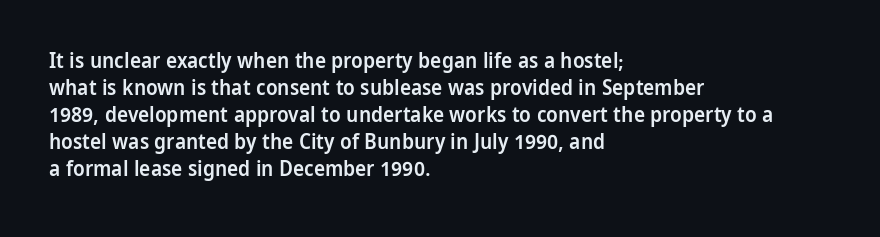
Q: Is the text bold? A: Semi-bold.
Q: Is the text italic (slanted)? A: No, it is upright.
Q: Is the text underlined? A: No.
Q: How is the paragraph aligned? A: Left-aligned.
Q: Is the spacing between letters normal or unusually wide? A: Normal.
Q: Is the spacing between lines tight, normal or loose? A: Normal.
